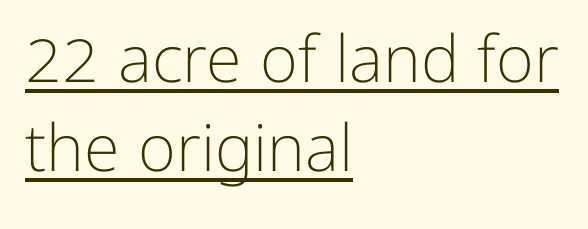
The image shows 65 px light sans-serif type, upright; set left-aligned, normal line spacing (1.37x), normal letter spacing, underlined; low stroke contrast and a medium x-height.
